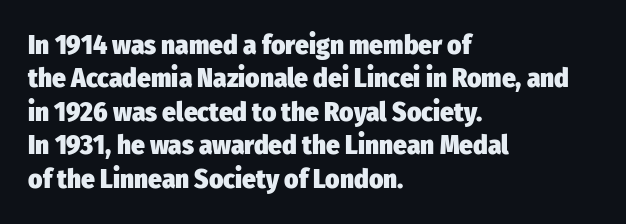
There is no visible air inserted between adjacent glyphs. Compared with a centered layout, this one pins lines to the left instead. The strokes are fattened all the way to bold. A typesetter would mark this as roman, not italic. The words here are not underlined.
